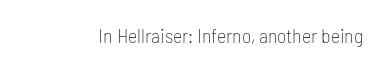
The image shows 20 px text type, upright; set normal letter spacing, not underlined.
